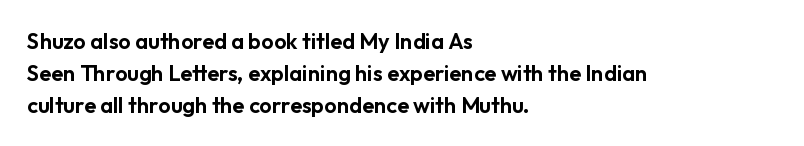
{"italic": "no", "underline": "no", "align": "left", "line_spacing": "normal", "line_spacing_ratio": 1.45, "letter_spacing": "normal", "letter_spacing_em": 0.0, "glyph_px": 22}
